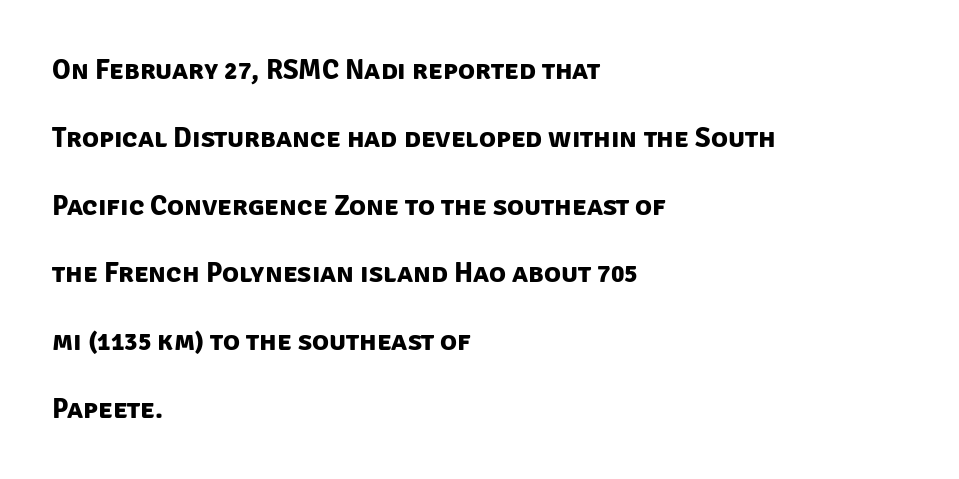
{"serif": "no", "bold": "yes", "weight": "bold", "width": "normal", "stroke_contrast": "low", "x_height": "large", "monospaced": "no", "underline": "no", "align": "left", "line_spacing": "loose", "line_spacing_ratio": 2.42, "letter_spacing": "normal", "letter_spacing_em": 0.0, "glyph_px": 28}
